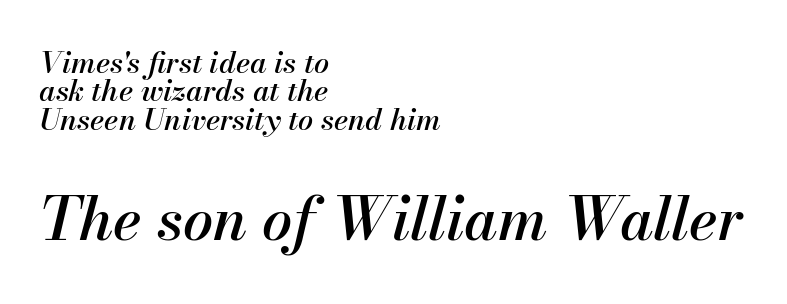
{"italic": "yes", "lean": "right", "slant_degrees": 13, "width": "normal", "stroke_contrast": "medium", "x_height": "small", "monospaced": "no", "underline": "no", "align": "left", "line_spacing": "tight", "line_spacing_ratio": 0.95, "letter_spacing": "normal", "letter_spacing_em": 0.0, "larger_block": "second", "size_ratio": 2.0, "glyph_px": 60}
